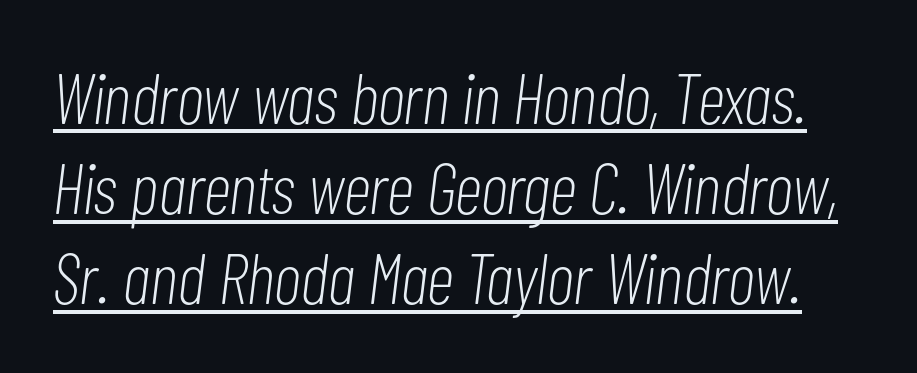
The string is rendered with underlining switched on. The weight tops out at a normal text grade. Default kerning and tracking; the words read as compact shapes. Is this a fixed-width face? No — the glyphs have proportional, varying widths. These lines sit exactly where default settings would place them.
